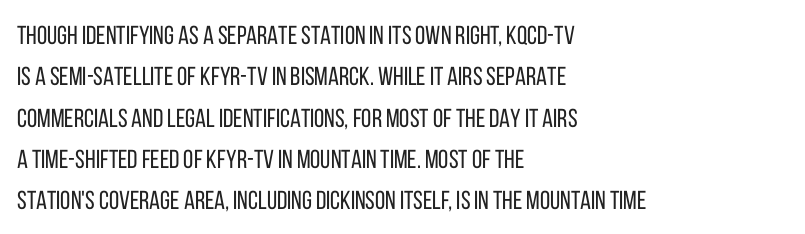
Each stroke keeps to a modest, everyday thickness or less. Whoever set this chose a conventional vertical rhythm. Caption: multi-line text, flush left, ragged right. Underlining? Definitely not there.
